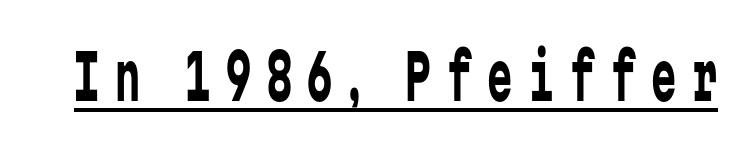
{"serif": "no", "italic": "no", "bold": "no", "weight": "regular", "width": "condensed", "stroke_contrast": "low", "x_height": "medium", "monospaced": "yes", "underline": "yes", "letter_spacing": "wide", "letter_spacing_em": 0.25, "glyph_px": 63}
